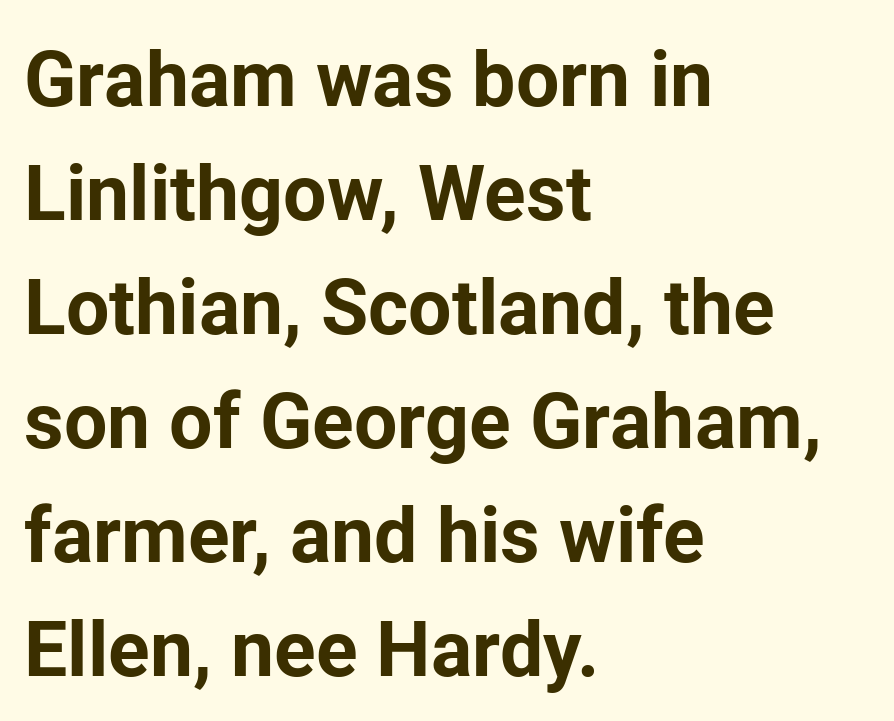
The glyphs are unaccompanied by any horizontal stroke below them. Regarding leading, the lines here are spaced in the standard way. Visually the block forms a straight wall on the left and a jagged coastline on the right. This is the regular roman posture of the typeface. Do the characters align in a grid? No, the font is proportional. Serif or sans? Sans — the stroke terminals are bare.
